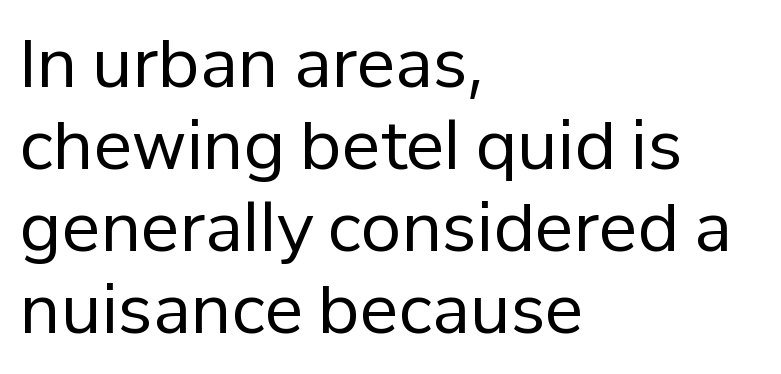
The image shows 65 px regular-weight sans-serif type, upright; set left-aligned, normal line spacing (1.26x), normal letter spacing, not underlined; low stroke contrast and a medium x-height.
